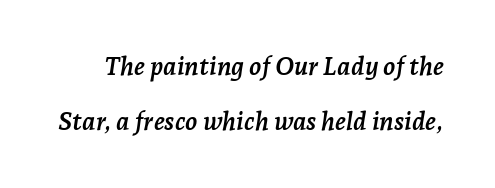
The image shows 25 px bold type, italic (leaning right); set loose line spacing (2.22x), normal letter spacing, not underlined.
